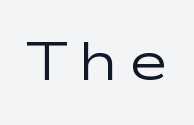
What kind of face is this? One without serifs — a sans. These glyphs show unthickened strokes, regular width or finer. Posture: upright roman. The words here are not underlined. The letters advance in unequal steps, a hallmark of proportional type.
